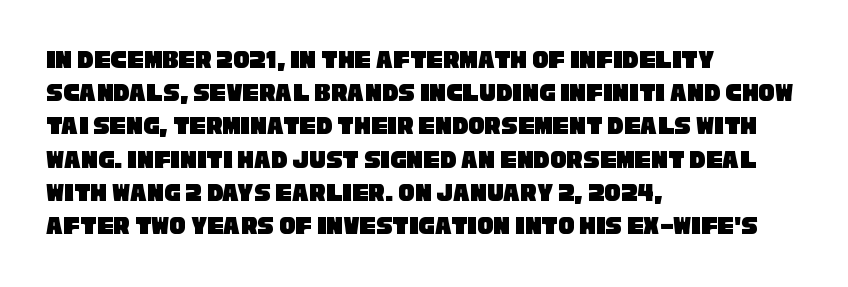
{"underline": "no", "align": "left", "line_spacing_ratio": 1.23, "letter_spacing": "normal", "letter_spacing_em": 0.0, "glyph_px": 27}
